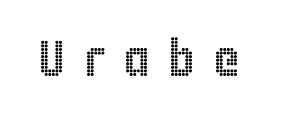
Q: Is the text italic (slanted)? A: No, it is upright.
Q: Is the text underlined? A: No.
Q: Is the spacing between letters normal or unusually wide? A: Unusually wide.
Q: Width (condensed, normal, or wide)? A: Condensed.
Q: x-height? A: Large.
Q: Monospaced? A: No.
